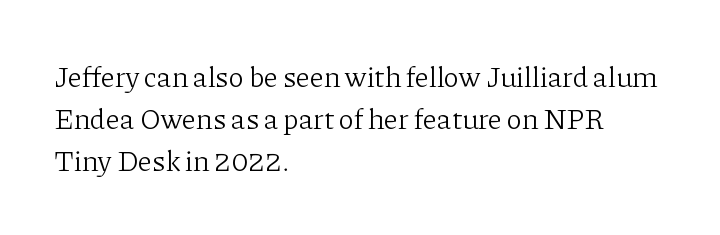
This reads as an unemphasized weight, regular at the heaviest. Caption: multi-line text, flush left, ragged right. Ordinary non-slanted type is in use. Words appear dense and cohesive because spacing is normal. This is serif lettering, the kind often seen in printed books.
